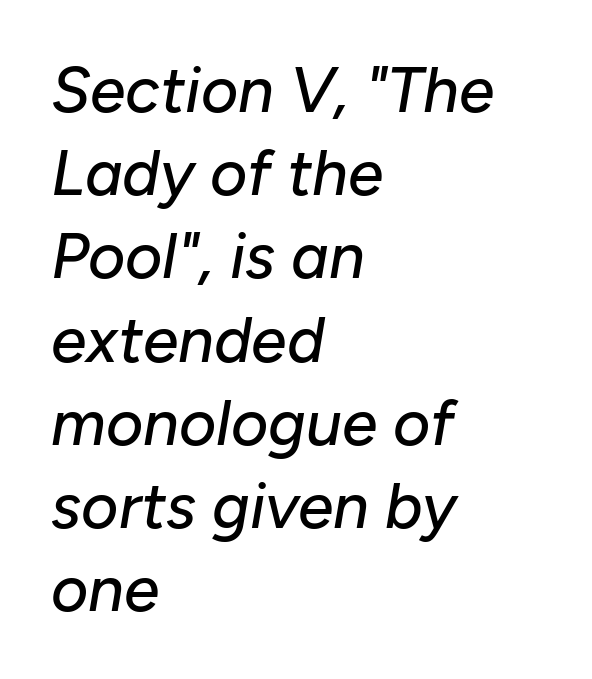
The image shows 64 px text type, italic (leaning right); set left-aligned, normal line spacing (1.3x), normal letter spacing, not underlined; low stroke contrast and a medium x-height.
